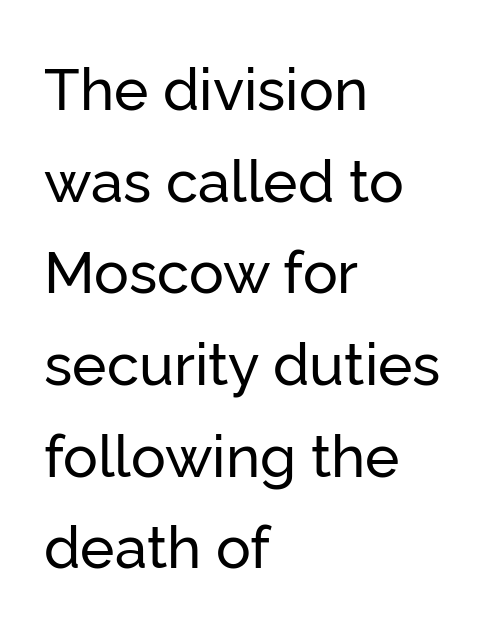
Q: Is the text italic (slanted)? A: No, it is upright.
Q: Is the typeface a serif or a sans-serif typeface? A: Sans-serif.
Q: Is the text underlined? A: No.
Q: How is the paragraph aligned? A: Left-aligned.
Q: Is the spacing between letters normal or unusually wide? A: Normal.
Q: Is the spacing between lines tight, normal or loose? A: Normal.
Q: Width (condensed, normal, or wide)? A: Normal.
Q: Stroke contrast? A: Low.
Q: x-height? A: Medium.
Q: Monospaced? A: No.
